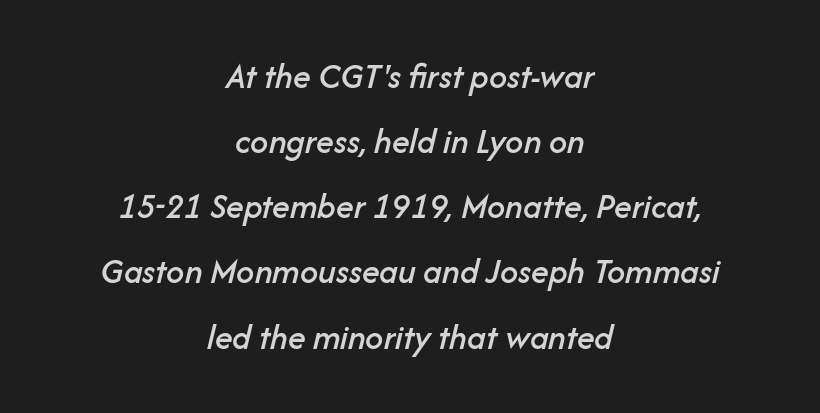
{"italic": "yes", "lean": "right", "slant_degrees": 14, "width": "normal", "stroke_contrast": "low", "x_height": "medium", "monospaced": "no", "underline": "no", "align": "center", "line_spacing_ratio": 1.81, "letter_spacing": "normal", "letter_spacing_em": 0.0, "glyph_px": 36}
